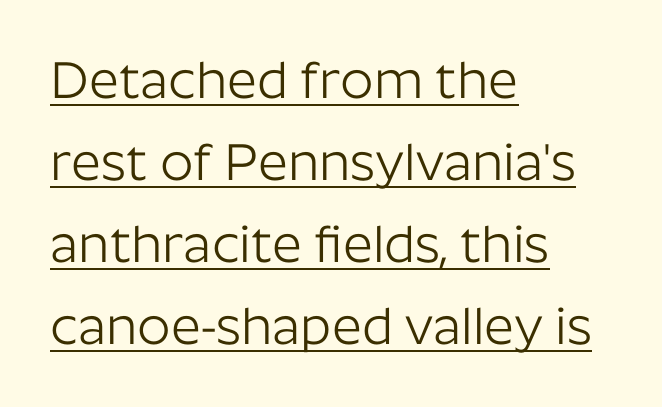
{"serif": "no", "italic": "no", "bold": "no", "weight": "light", "width": "normal", "stroke_contrast": "low", "x_height": "medium", "monospaced": "no", "underline": "yes", "align": "left", "line_spacing": "normal", "line_spacing_ratio": 1.58, "letter_spacing": "normal", "letter_spacing_em": 0.0, "glyph_px": 52}
